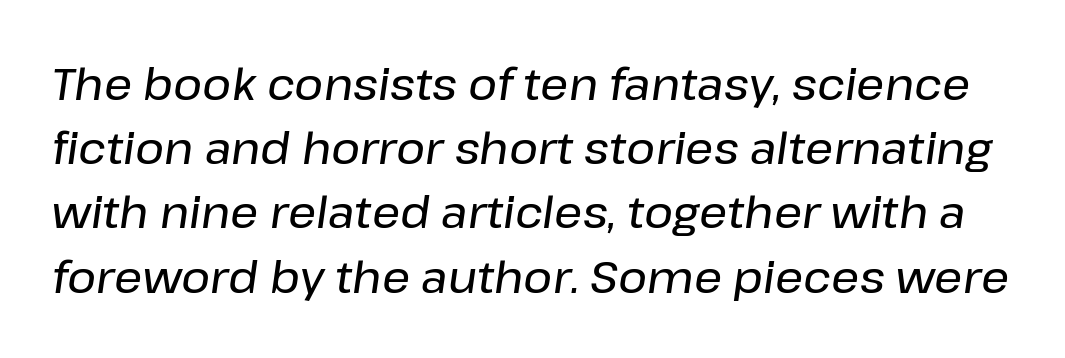
Does the leading feel generous? No, just average. Each word holds together tightly as a unit, with standard inter-letter gaps. The letters advance in unequal steps, a hallmark of proportional type. Italic: yes, the glyphs are oblique.
